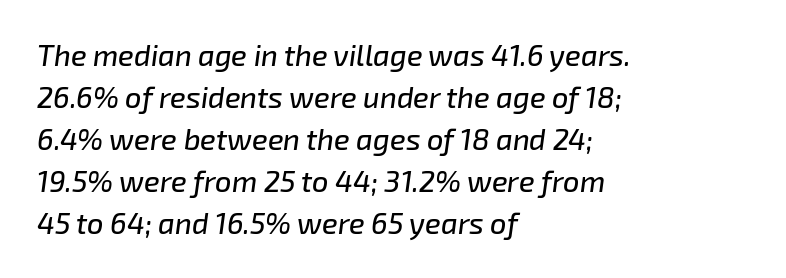
Q: Is the text italic (slanted)? A: Yes, it leans right by about 8 degrees.
Q: Is the text underlined? A: No.
Q: How is the paragraph aligned? A: Left-aligned.
Q: Is the spacing between letters normal or unusually wide? A: Normal.
Q: Is the spacing between lines tight, normal or loose? A: Normal.
Q: Width (condensed, normal, or wide)? A: Normal.
Q: Stroke contrast? A: Low.
Q: x-height? A: Medium.
Q: Monospaced? A: No.
